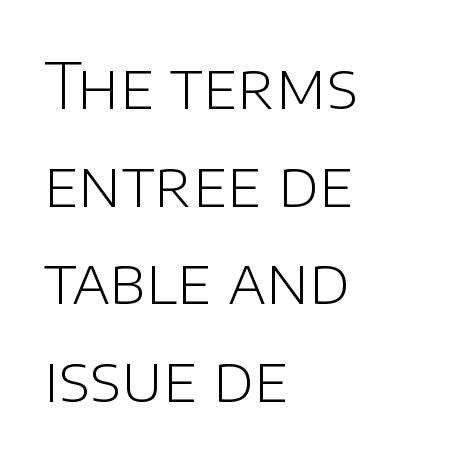
The image shows 63 px light sans-serif type, upright; set left-aligned, normal line spacing (1.55x), normal letter spacing, not underlined; low stroke contrast and a large x-height.
